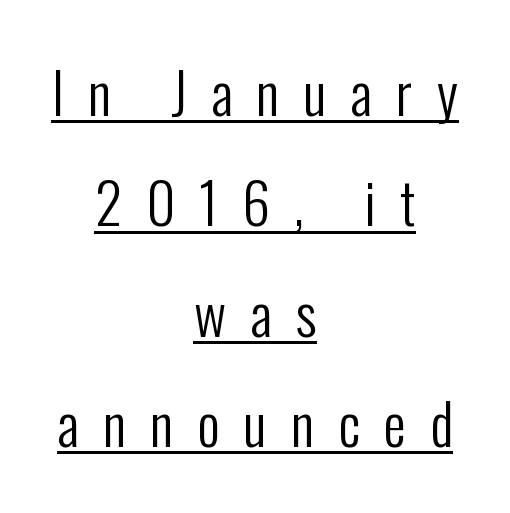
{"serif": "no", "italic": "no", "bold": "no", "weight": "regular", "width": "condensed", "stroke_contrast": "low", "x_height": "medium", "monospaced": "no", "underline": "yes", "align": "center", "line_spacing": "loose", "line_spacing_ratio": 1.97, "letter_spacing": "wide", "letter_spacing_em": 0.43, "glyph_px": 56}
